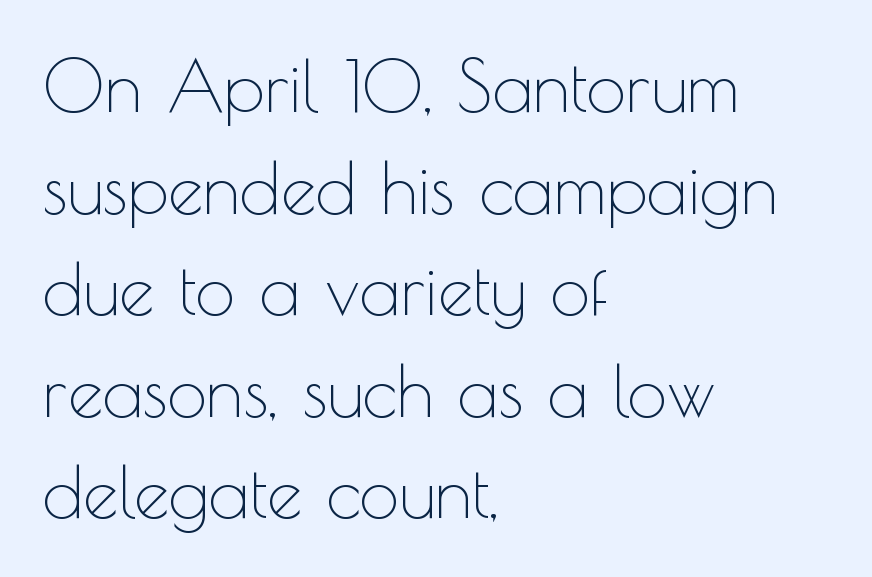
Unlike italic type, these characters show no tilt at all. Horizontal bands of white between lines are of average thickness. A student would call this left alignment; a typographer would say flush left, rag right. Just letters on the line, the space beneath them empty. The strokes carry an ordinary text weight at most. I'd call this a sans setting — the letters go barefoot.
